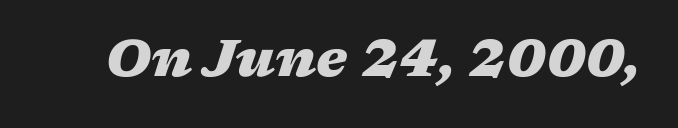
The image shows 53 px heavy, wide type, italic (leaning right); set normal letter spacing, not underlined; medium stroke contrast and a medium x-height.
